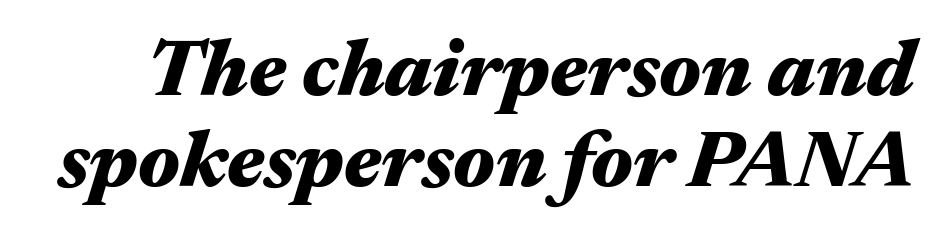
The axis of the letterforms is tilted away from vertical. The type is set solid horizontally, with unmodified tracking. The rendering uses a bold face; every stroke is thick and dark. Very little white space separates one row of letters from the next.
